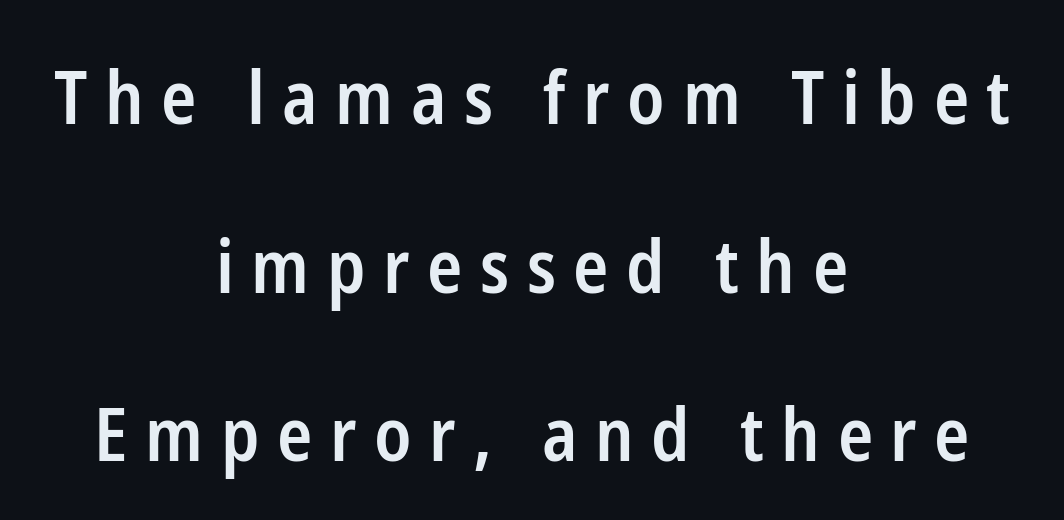
Each line is balanced around a shared central axis. Caption: expanded tracking, letters set apart. A bare baseline throughout the passage. The passage shown is semibold, sitting just below true bold. Line spacing here is loose. Nope, not italic — everything's standing straight.
